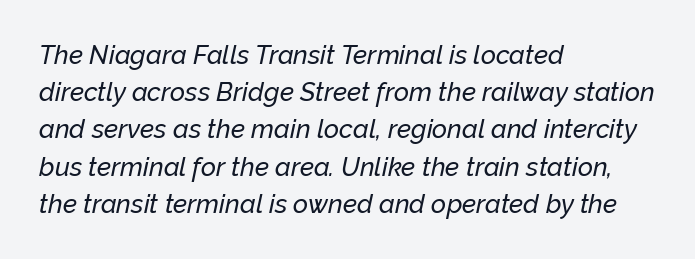
The image shows 26 px text type, italic (leaning right); set left-aligned, normal line spacing (1.43x), normal letter spacing, not underlined.
